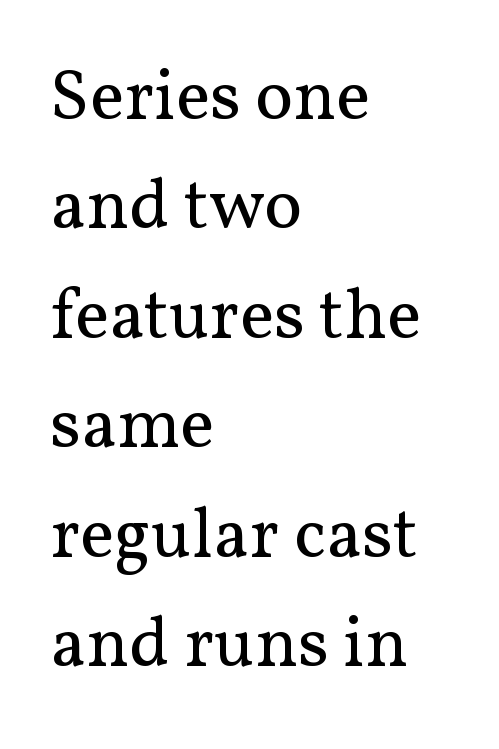
Q: Is the text bold? A: No.
Q: Is the text italic (slanted)? A: No, it is upright.
Q: Is the typeface a serif or a sans-serif typeface? A: Serif.
Q: Is the text underlined? A: No.
Q: How is the paragraph aligned? A: Left-aligned.
Q: Is the spacing between letters normal or unusually wide? A: Normal.
Q: Is the spacing between lines tight, normal or loose? A: Normal.
Q: Width (condensed, normal, or wide)? A: Normal.
Q: Stroke contrast? A: Medium.
Q: x-height? A: Medium.
Q: Monospaced? A: No.
